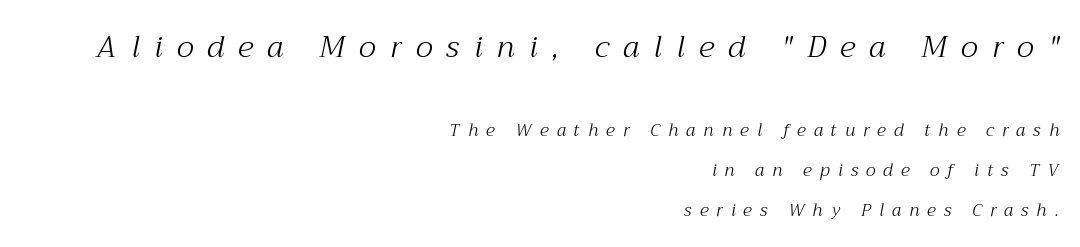
Q: Is the text bold? A: No.
Q: Is the text italic (slanted)? A: Yes, it leans right by about 12 degrees.
Q: Is the typeface a serif or a sans-serif typeface? A: Serif.
Q: Is the text underlined? A: No.
Q: How is the paragraph aligned? A: Right-aligned.
Q: Is the spacing between letters normal or unusually wide? A: Unusually wide.
Q: Is the spacing between lines tight, normal or loose? A: Loose.
Q: Which block of text is set in a larger size, the first (top) or the second (bottom)? A: The first (top) one.
Q: Width (condensed, normal, or wide)? A: Normal.
Q: Stroke contrast? A: Medium.
Q: x-height? A: Medium.
Q: Monospaced? A: No.
